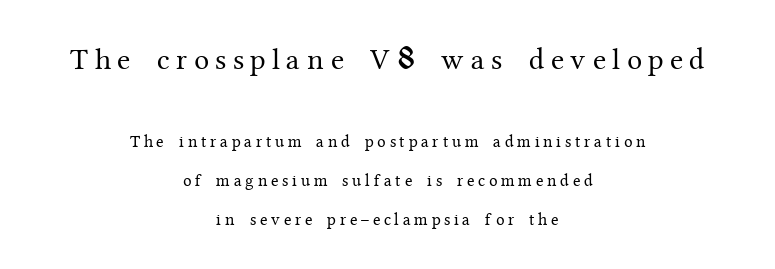
The image shows 30 px regular-weight serif type, upright; set centered, loose line spacing (2.3x), unusually wide letter spacing (+0.22 em), not underlined; the first (top) block is 1.76x larger; medium stroke contrast and a medium x-height.
